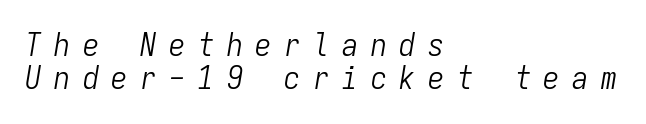
{"italic": "yes", "lean": "right", "slant_degrees": 9, "bold": "no", "weight": "light", "width": "condensed", "stroke_contrast": "low", "x_height": "medium", "monospaced": "yes", "underline": "no", "align": "left", "line_spacing": "tight", "line_spacing_ratio": 1.03, "letter_spacing": "wide", "letter_spacing_em": 0.4, "glyph_px": 32}
